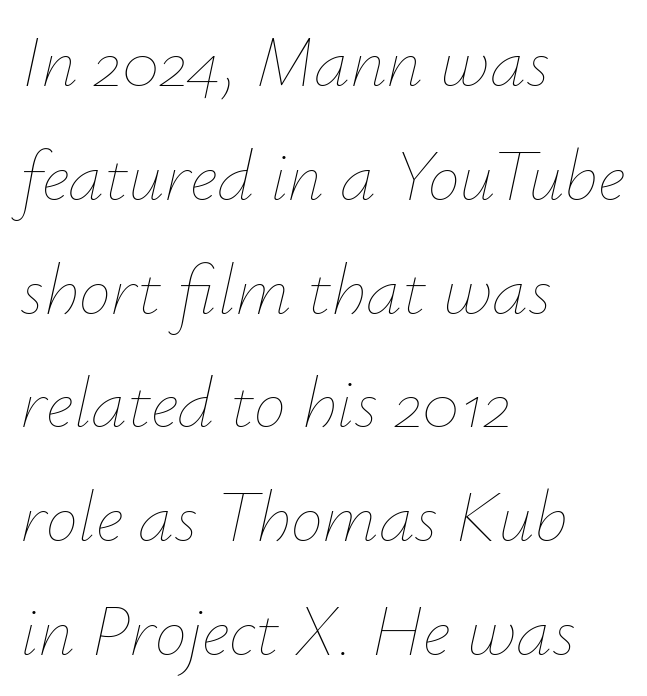
{"italic": "yes", "lean": "right", "slant_degrees": 12, "bold": "no", "weight": "thin", "width": "normal", "stroke_contrast": "low", "x_height": "small", "monospaced": "no", "underline": "no", "align": "left", "line_spacing": "normal", "line_spacing_ratio": 1.58, "letter_spacing": "normal", "letter_spacing_em": 0.0, "glyph_px": 72}
